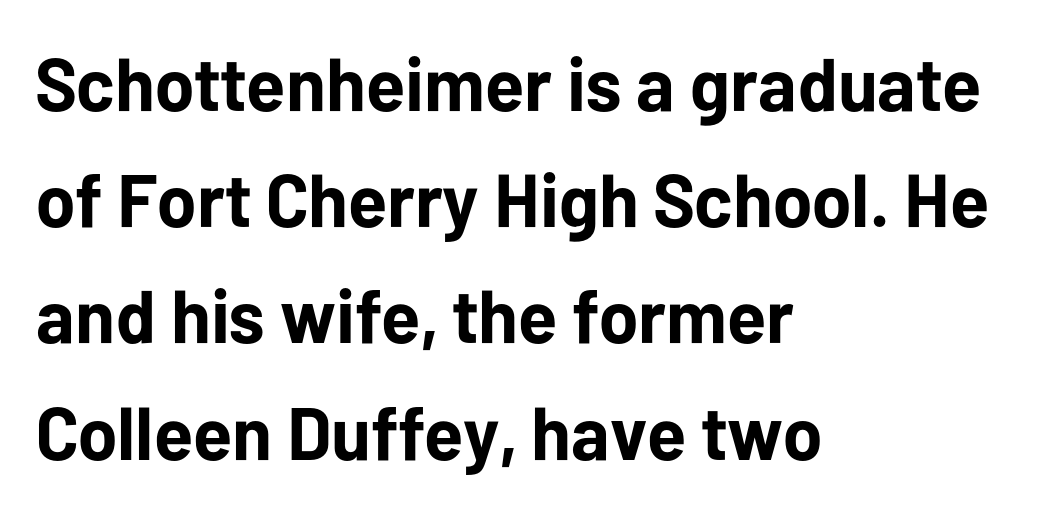
Q: Is the text bold? A: Yes.
Q: Is the text italic (slanted)? A: No, it is upright.
Q: Is the typeface a serif or a sans-serif typeface? A: Sans-serif.
Q: Is the text underlined? A: No.
Q: How is the paragraph aligned? A: Left-aligned.
Q: Is the spacing between letters normal or unusually wide? A: Normal.
Q: Is the spacing between lines tight, normal or loose? A: Normal.
Q: Width (condensed, normal, or wide)? A: Normal.
Q: Stroke contrast? A: Low.
Q: x-height? A: Medium.
Q: Monospaced? A: No.
